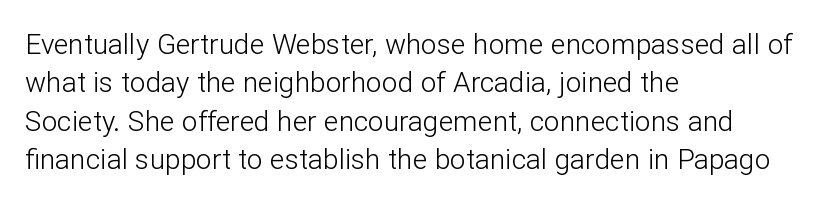
The image shows 28 px light sans-serif type, upright; set left-aligned, normal line spacing (1.37x), normal letter spacing, not underlined; low stroke contrast and a medium x-height.
